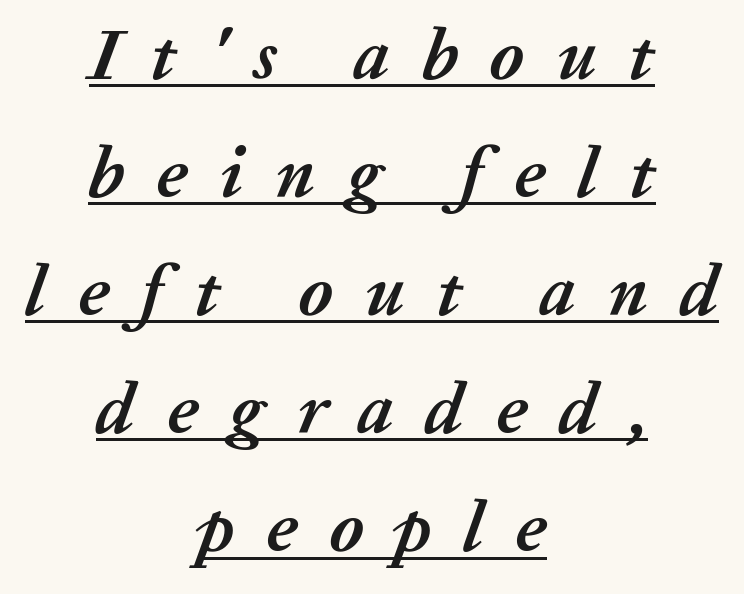
Think of a printed novel: that variable character pitch is what you see here. I'd describe the lettering as bold — thick and assertive. Does the lettering tilt? It does — this is italic. These lines are centered, leaving both edges ragged. Each new line begins a customary step beneath the previous one. This sample uses expanded letter spacing, leaving extra air between glyphs.
